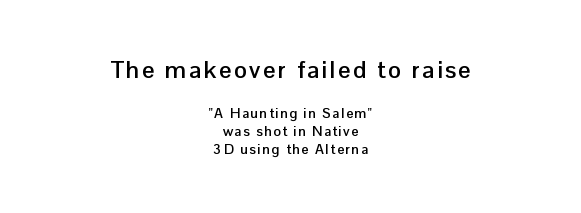
Q: Is the text bold? A: Yes.
Q: Is the text italic (slanted)? A: No, it is upright.
Q: Is the text underlined? A: No.
Q: How is the paragraph aligned? A: Centered.
Q: Is the spacing between lines tight, normal or loose? A: Normal.
Q: Which block of text is set in a larger size, the first (top) or the second (bottom)? A: The first (top) one.
